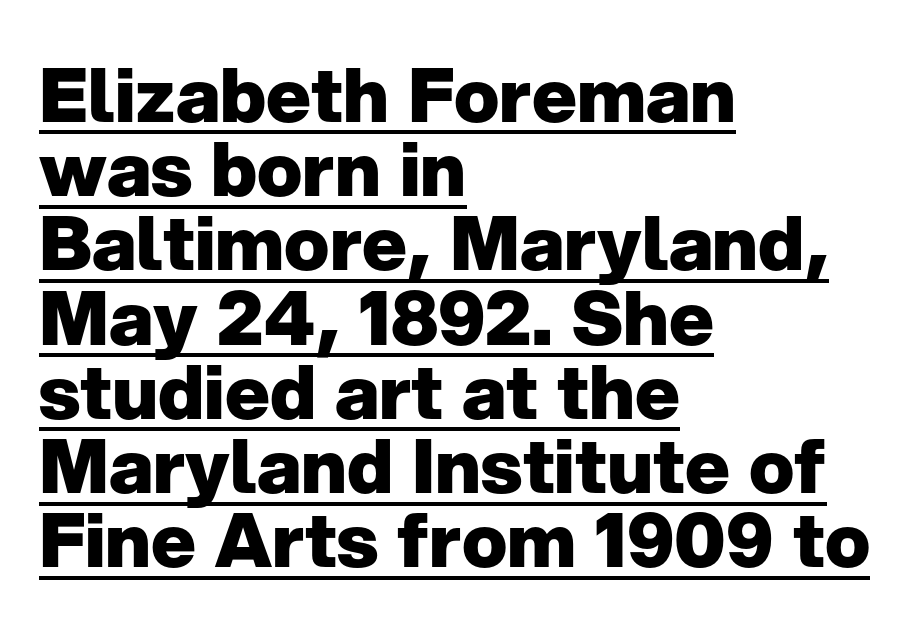
The image shows 75 px heavy sans-serif type, upright; set left-aligned, tight line spacing (0.99x), normal letter spacing, underlined; low stroke contrast and a medium x-height.
